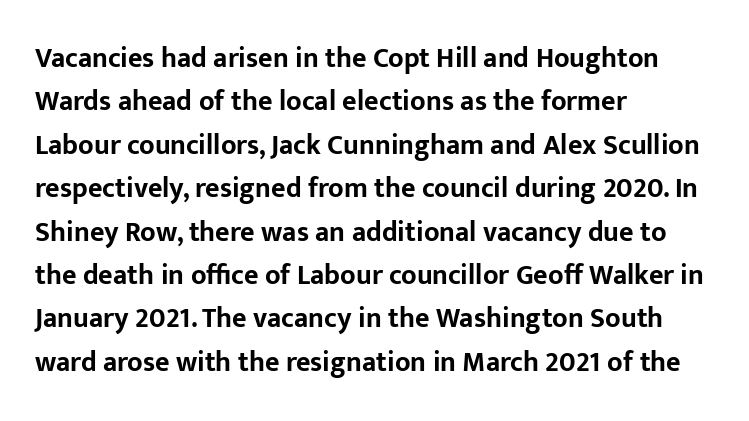
This sample uses plain, unmodified letter spacing. Pretty heavy lettering here — definitely bold. Descenders are the only things crossing below the line. I'd call this a sans setting — the letters go barefoot. Characters remain perfectly vertical along every line. Horizontally, the lines are justified to the leading edge only.
